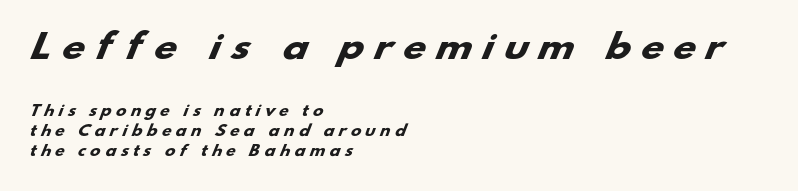
Q: Is the text bold? A: Yes.
Q: Is the typeface a serif or a sans-serif typeface? A: Sans-serif.
Q: Is the text underlined? A: No.
Q: How is the paragraph aligned? A: Left-aligned.
Q: Is the spacing between letters normal or unusually wide? A: Unusually wide.
Q: Is the spacing between lines tight, normal or loose? A: Normal.
Q: Which block of text is set in a larger size, the first (top) or the second (bottom)? A: The first (top) one.
Q: Width (condensed, normal, or wide)? A: Wide.
Q: Stroke contrast? A: Low.
Q: x-height? A: Small.
Q: Monospaced? A: No.
